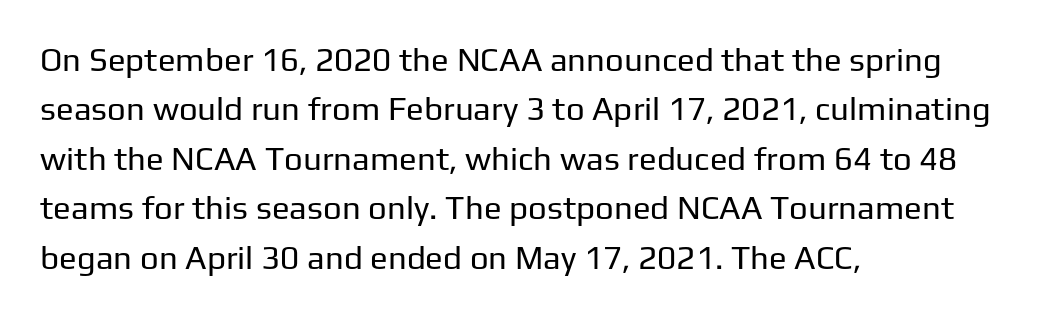
{"serif": "no", "italic": "no", "bold": "no", "weight": "regular", "width": "normal", "stroke_contrast": "low", "x_height": "medium", "monospaced": "no", "underline": "no", "align": "left", "line_spacing": "normal", "line_spacing_ratio": 1.5, "letter_spacing": "normal", "letter_spacing_em": 0.0, "glyph_px": 33}
